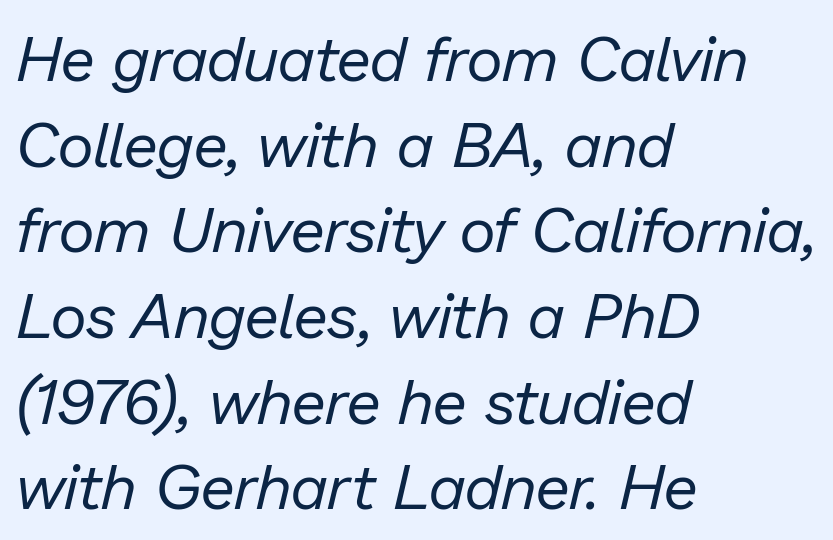
The gaps between neighbouring characters are ordinary and unremarkable. Is this a fixed-width face? No — the glyphs have proportional, varying widths. Weight class: somewhere from thin through regular. Unmarked baselines from the first word to the last.
